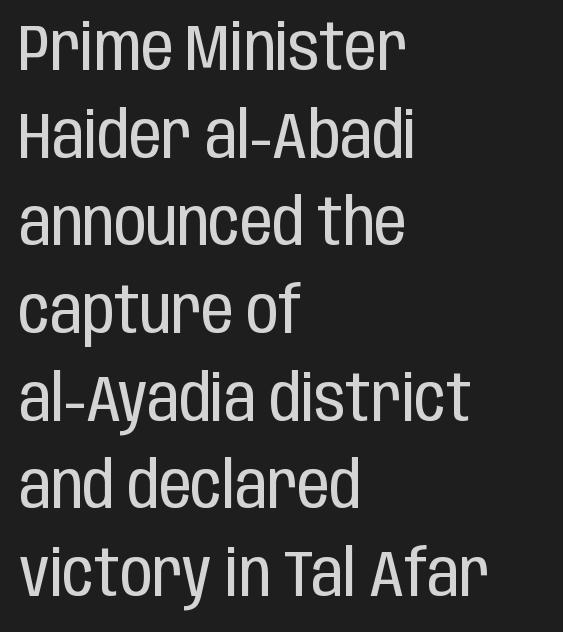
{"serif": "no", "italic": "no", "bold": "no", "weight": "regular", "width": "condensed", "stroke_contrast": "low", "x_height": "large", "monospaced": "no", "underline": "no", "align": "left", "line_spacing": "normal", "line_spacing_ratio": 1.37, "letter_spacing": "normal", "letter_spacing_em": 0.0, "glyph_px": 64}
